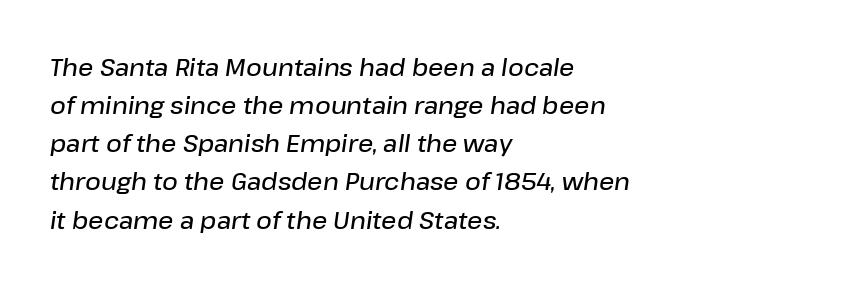
The image shows 24 px text type, italic (leaning right); set left-aligned, normal line spacing (1.59x), normal letter spacing, not underlined.
